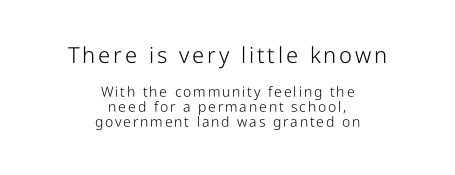
Whoever set this made the first block the dominant, larger element. These lines were composed using upright roman letters. Words float on clear page, feet unadorned. The designer dialed line spacing down below the default. The text block is weighted toward neither margin, spreading evenly from the middle.
